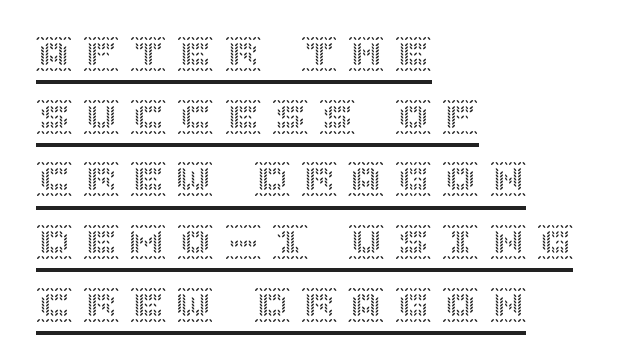
The image shows 36 px text type, upright; set left-aligned, line spacing 1.74x, unusually wide letter spacing (+0.31 em), underlined; a large x-height.
